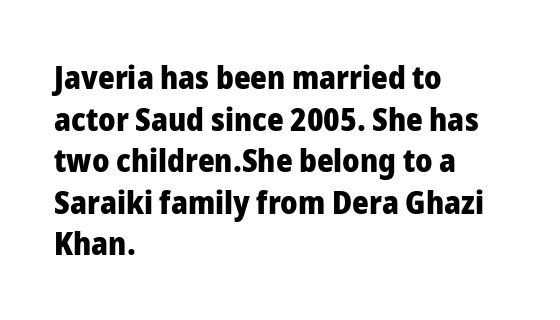
Vertically, the passage feels balanced, rows spaced as you'd expect. No extra tracking has been applied to these lines. The typeface chosen for these lines omits serifs. These words are printed bold, with thick strokes throughout. The letters stand upright; this is a roman face. Do the characters align in a grid? No, the font is proportional.
